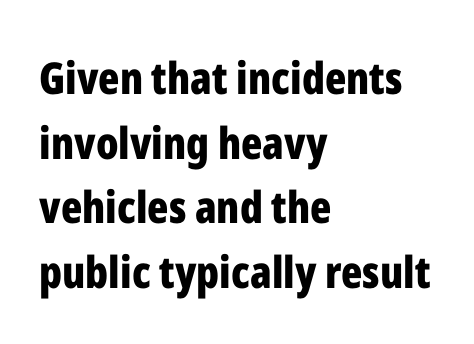
{"serif": "no", "italic": "no", "bold": "yes", "weight": "bold", "width": "condensed", "stroke_contrast": "low", "x_height": "medium", "monospaced": "no", "underline": "no", "align": "left", "line_spacing": "normal", "line_spacing_ratio": 1.47, "letter_spacing": "normal", "letter_spacing_em": 0.0, "glyph_px": 44}
